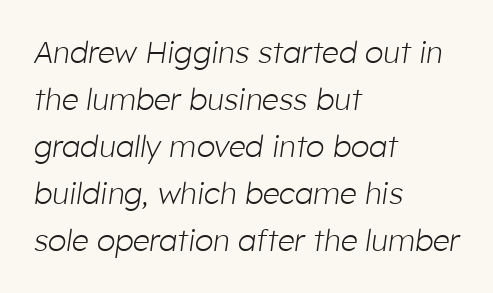
{"italic": "yes", "lean": "right", "slant_degrees": 8, "bold": "no", "weight": "light", "width": "normal", "stroke_contrast": "low", "x_height": "medium", "monospaced": "no", "underline": "no", "align": "left", "line_spacing": "normal", "line_spacing_ratio": 1.57, "letter_spacing": "normal", "letter_spacing_em": 0.0, "glyph_px": 30}
